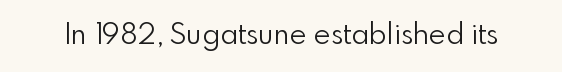
Q: Is the text bold? A: No.
Q: Is the text italic (slanted)? A: No, it is upright.
Q: Is the typeface a serif or a sans-serif typeface? A: Sans-serif.
Q: Is the text underlined? A: No.
Q: Is the spacing between letters normal or unusually wide? A: Normal.
Q: Width (condensed, normal, or wide)? A: Normal.
Q: Stroke contrast? A: Low.
Q: x-height? A: Small.
Q: Monospaced? A: No.
